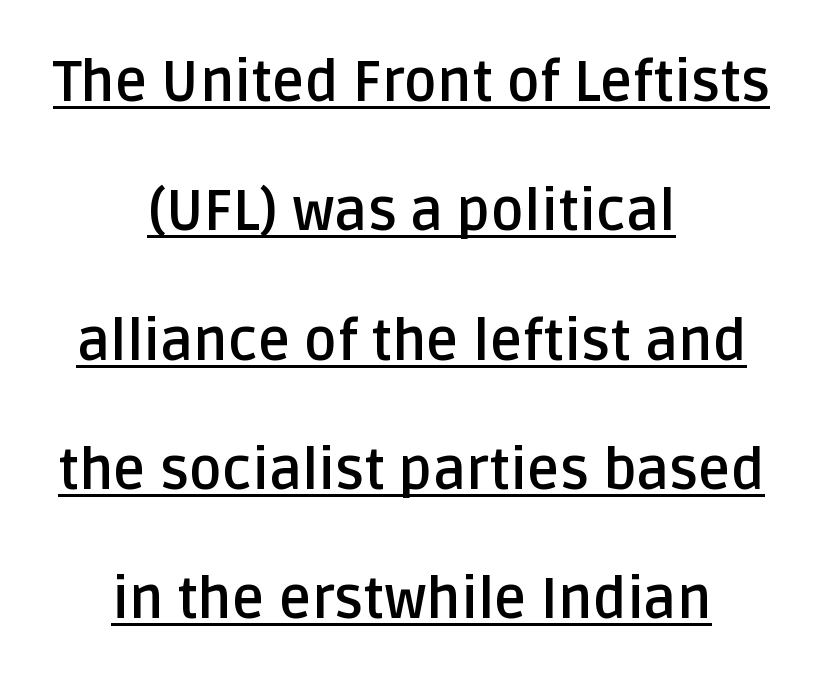
{"serif": "no", "italic": "no", "bold": "yes", "weight": "semibold", "width": "normal", "stroke_contrast": "low", "x_height": "large", "monospaced": "no", "underline": "yes", "align": "center", "line_spacing": "loose", "line_spacing_ratio": 2.31, "letter_spacing": "normal", "letter_spacing_em": 0.0, "glyph_px": 56}
